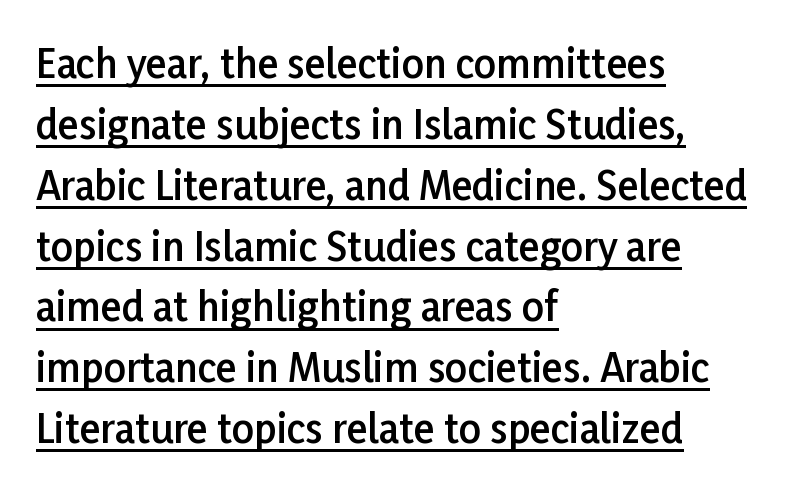
The letterforms sit shoulder to shoulder at normal distance. These lines are composed in type without serifs. You can tell it's not italic because the verticals are truly vertical. Rows of type keep a routine distance in the vertical direction. I'd describe the lettering as semibold — firm but not a full bold.
